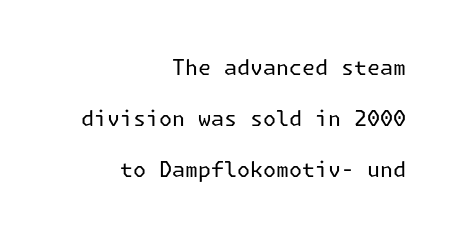
The image shows 21 px text type, upright; set right-aligned, loose line spacing (2.44x), normal letter spacing, not underlined.
